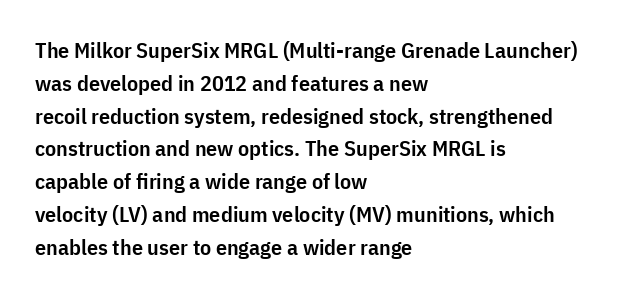
This sample is left-justified, so line endings fall wherever the words run out. Has an underline been added? It has not. The glyphs have the mass of a demibold cut, below bold. Nothing unusual about the tracking: characters are spaced as the font intends.
